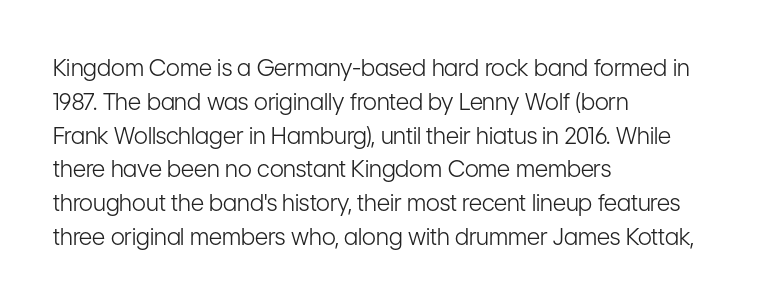
The image shows 23 px text type, upright; set left-aligned, normal line spacing (1.47x), normal letter spacing, not underlined.
